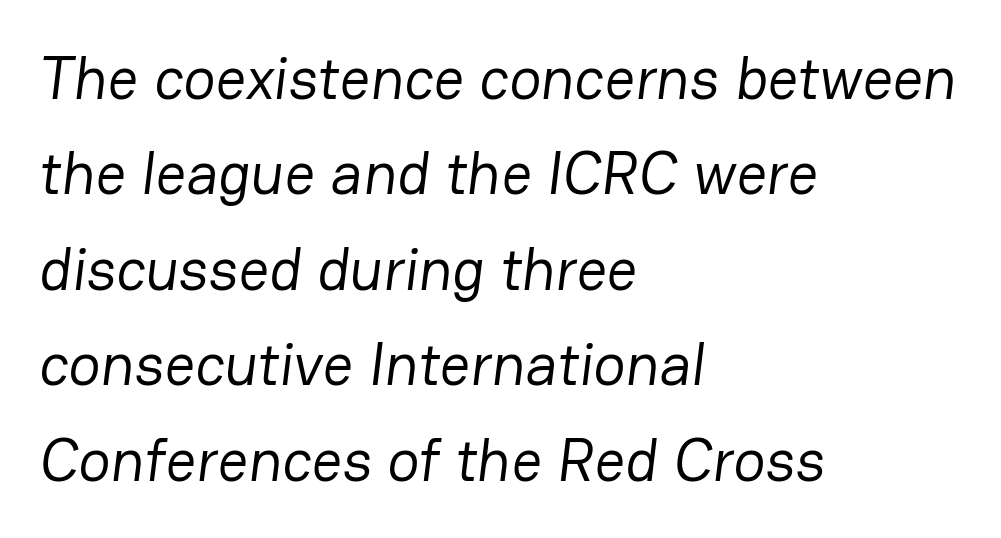
{"serif": "no", "bold": "no", "weight": "regular", "width": "normal", "stroke_contrast": "low", "x_height": "medium", "monospaced": "no", "underline": "no", "align": "left", "line_spacing": "normal", "line_spacing_ratio": 1.59, "letter_spacing": "normal", "letter_spacing_em": 0.0, "glyph_px": 60}
